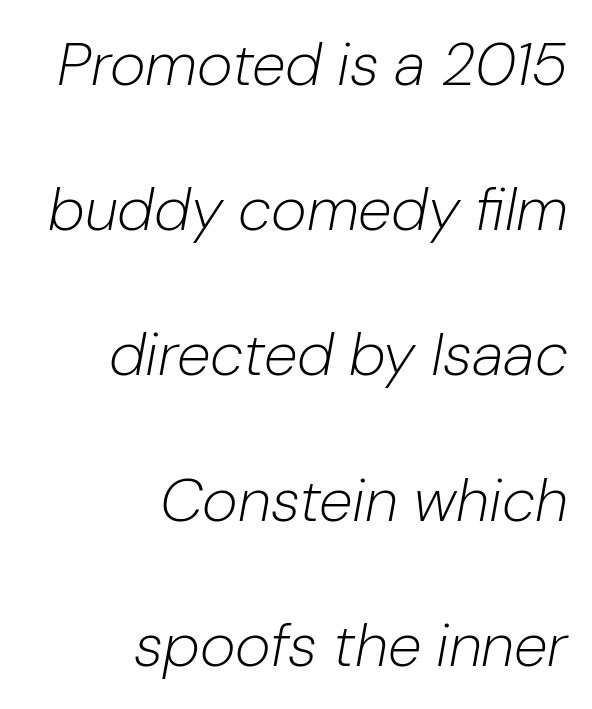
The image shows 61 px light type, italic (leaning right); set right-aligned, loose line spacing (2.38x), normal letter spacing, not underlined; low stroke contrast and a medium x-height.
